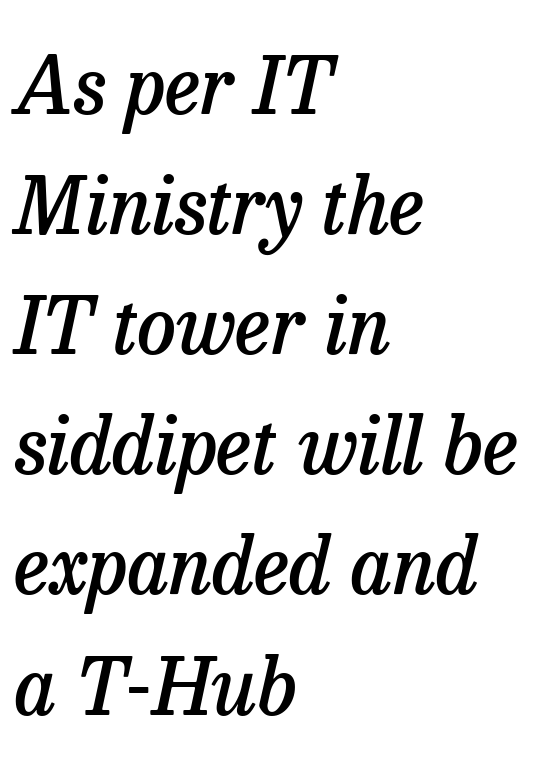
Regarding serifs, this sample has them. Check the space under the baseline: it is left empty. Note the varied advance widths — an 'i' is clearly narrower than an 'm'. Reading down the column, the eye jumps a familiar distance to each next line. A student would call this left alignment; a typographer would say flush left, rag right. Its strokes are somewhat broadened, the hallmark of semibold type.
